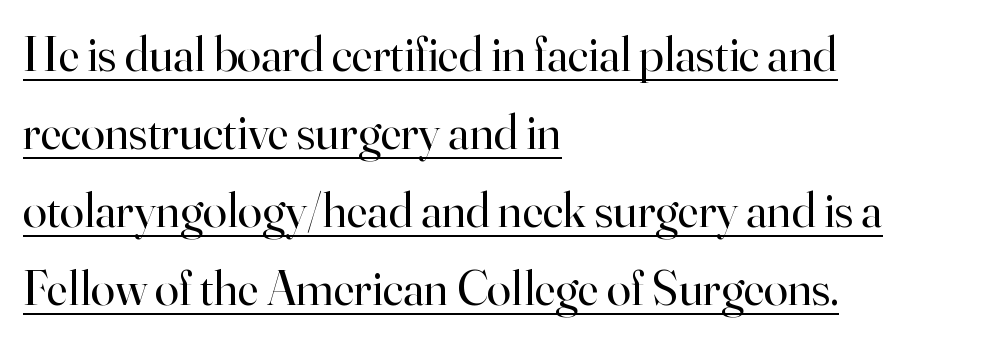
{"serif": "yes", "italic": "no", "bold": "no", "weight": "regular", "width": "normal", "stroke_contrast": "high", "x_height": "small", "monospaced": "no", "underline": "yes", "align": "left", "line_spacing": "normal", "line_spacing_ratio": 1.59, "letter_spacing": "normal", "letter_spacing_em": 0.0, "glyph_px": 49}
